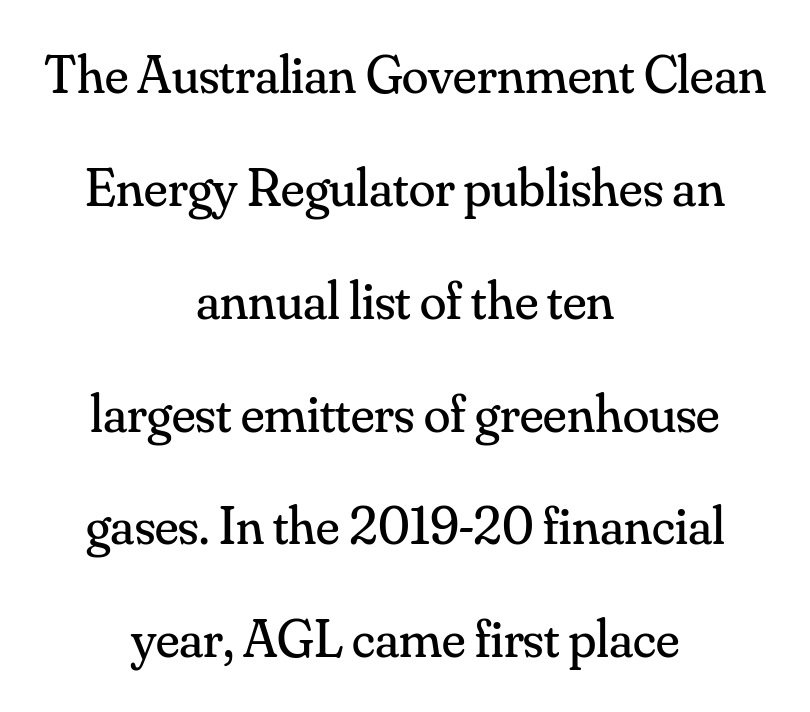
The image shows 54 px regular-weight serif type, upright; set centered, loose line spacing (2.09x), normal letter spacing, not underlined; medium stroke contrast and a small x-height.
